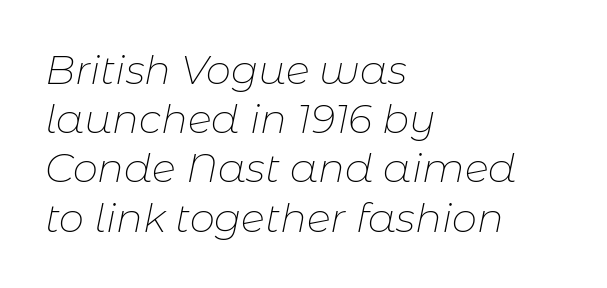
Q: Is the text bold? A: No.
Q: Is the text italic (slanted)? A: Yes, it leans right by about 11 degrees.
Q: Is the text underlined? A: No.
Q: How is the paragraph aligned? A: Left-aligned.
Q: Is the spacing between letters normal or unusually wide? A: Normal.
Q: Width (condensed, normal, or wide)? A: Normal.
Q: Stroke contrast? A: Low.
Q: x-height? A: Medium.
Q: Monospaced? A: No.
